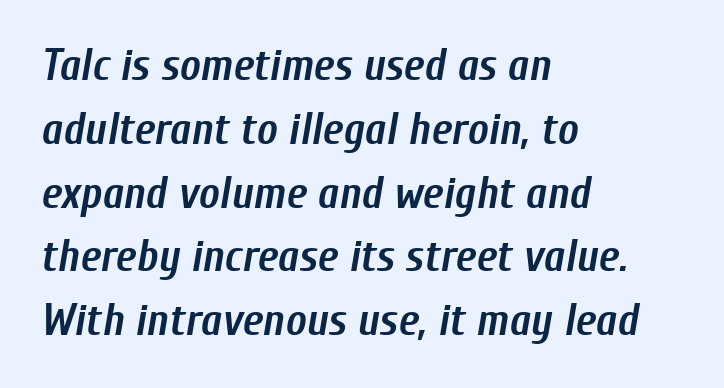
Q: Is the text bold? A: Yes.
Q: Is the text italic (slanted)? A: Yes, it leans right by about 10 degrees.
Q: Is the text underlined? A: No.
Q: How is the paragraph aligned? A: Left-aligned.
Q: Is the spacing between letters normal or unusually wide? A: Normal.
Q: Is the spacing between lines tight, normal or loose? A: Normal.
Q: Width (condensed, normal, or wide)? A: Condensed.
Q: Stroke contrast? A: Low.
Q: x-height? A: Medium.
Q: Monospaced? A: No.
